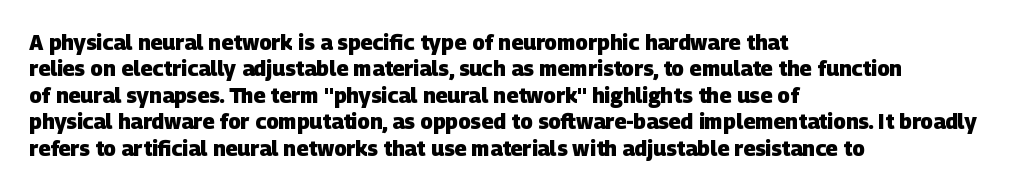
{"bold": "yes", "underline": "no", "align": "left", "line_spacing": "normal", "line_spacing_ratio": 1.26, "letter_spacing": "normal", "letter_spacing_em": 0.0, "glyph_px": 21}
